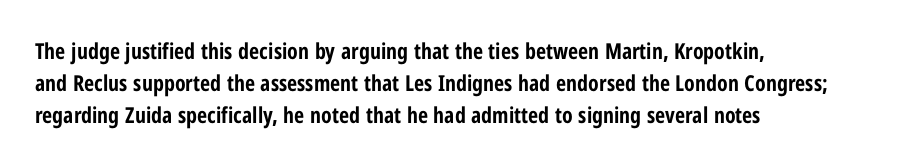
Q: Is the text bold? A: Yes.
Q: Is the text italic (slanted)? A: No, it is upright.
Q: Is the text underlined? A: No.
Q: How is the paragraph aligned? A: Left-aligned.
Q: Is the spacing between letters normal or unusually wide? A: Normal.
Q: Is the spacing between lines tight, normal or loose? A: Normal.
